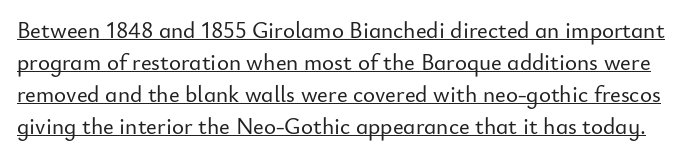
Q: Is the text italic (slanted)? A: No, it is upright.
Q: Is the text underlined? A: Yes.
Q: Is the spacing between letters normal or unusually wide? A: Normal.
Q: Is the spacing between lines tight, normal or loose? A: Normal.
